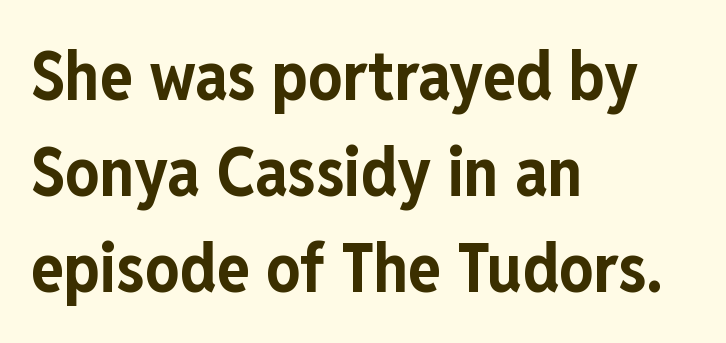
{"serif": "no", "italic": "no", "bold": "yes", "weight": "bold", "width": "condensed", "stroke_contrast": "low", "x_height": "medium", "monospaced": "no", "underline": "no", "align": "left", "line_spacing": "normal", "line_spacing_ratio": 1.41, "letter_spacing": "normal", "letter_spacing_em": 0.0, "glyph_px": 68}
